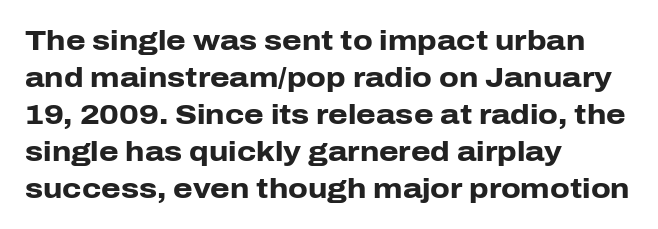
{"serif": "no", "italic": "no", "bold": "yes", "weight": "heavy", "width": "normal", "stroke_contrast": "low", "x_height": "medium", "monospaced": "no", "underline": "no", "align": "left", "line_spacing": "normal", "line_spacing_ratio": 1.32, "letter_spacing": "normal", "letter_spacing_em": 0.0, "glyph_px": 28}
